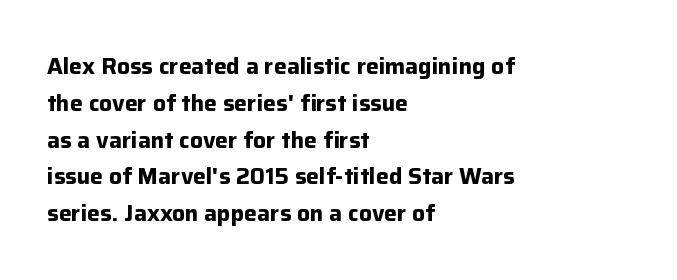
The passage shown stacks its lines at a standard gap. The rag falls on the right side of this text block. Nope, not italic — everything's standing straight. Rule under the text: the space is simply empty. The face used here is rendered with its standard letterfit.
